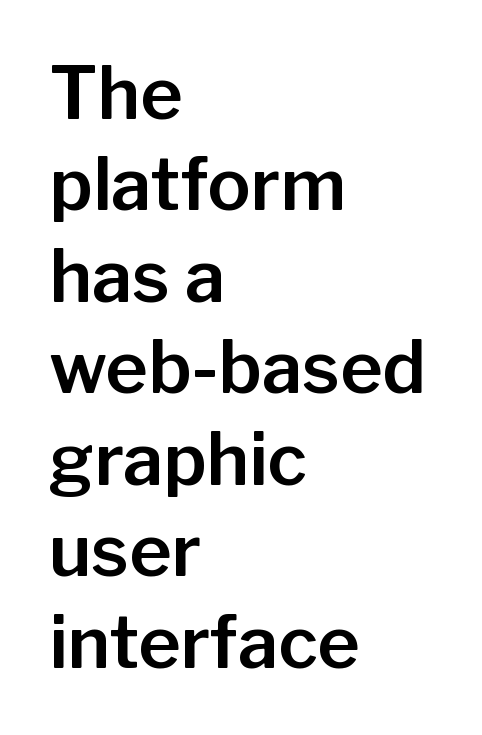
Q: Is the text italic (slanted)? A: No, it is upright.
Q: Is the typeface a serif or a sans-serif typeface? A: Sans-serif.
Q: Is the text underlined? A: No.
Q: How is the paragraph aligned? A: Left-aligned.
Q: Is the spacing between letters normal or unusually wide? A: Normal.
Q: Is the spacing between lines tight, normal or loose? A: Normal.
Q: Width (condensed, normal, or wide)? A: Normal.
Q: Stroke contrast? A: Low.
Q: x-height? A: Medium.
Q: Monospaced? A: No.
